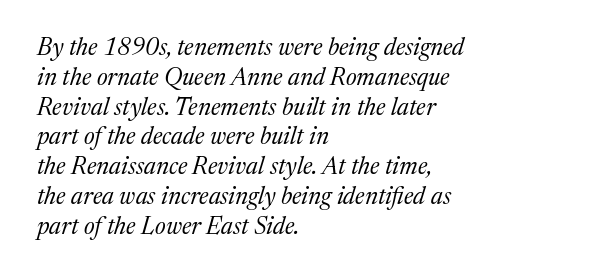
No heavy texture on the line: the type isn't bold. Beneath every word, the page is bare. Line beginnings align vertically; line endings do not. This is oblique type, the kind used for emphasis or titles.
